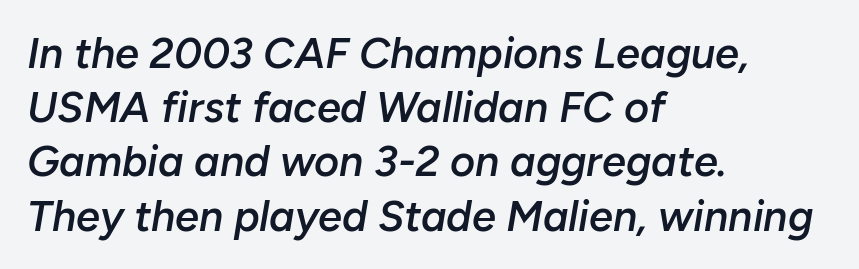
{"italic": "yes", "lean": "right", "slant_degrees": 10, "bold": "semi", "weight": "semibold", "width": "normal", "stroke_contrast": "low", "x_height": "medium", "monospaced": "no", "underline": "no", "align": "left", "line_spacing": "normal", "line_spacing_ratio": 1.26, "letter_spacing": "normal", "letter_spacing_em": 0.0, "glyph_px": 43}
